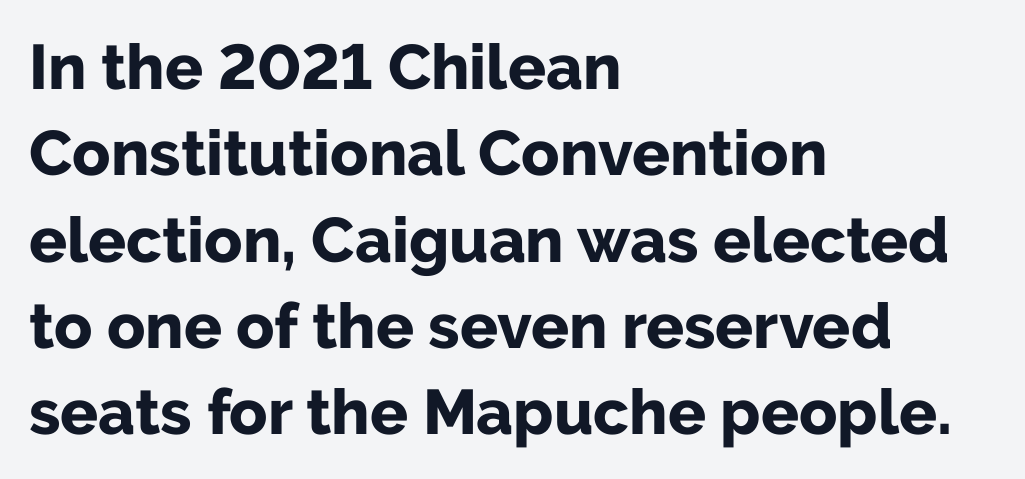
The image shows 63 px bold sans-serif type, upright; set left-aligned, normal line spacing (1.37x), normal letter spacing, not underlined; low stroke contrast and a medium x-height.
